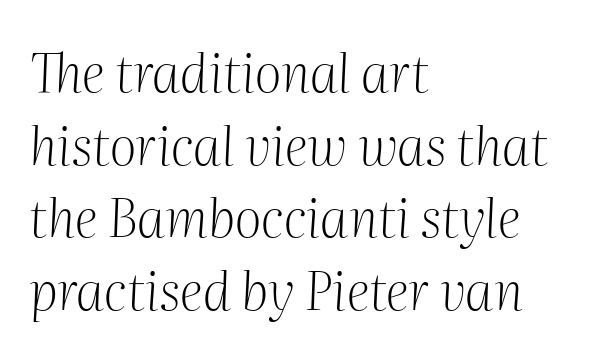
Q: Is the text bold? A: No.
Q: Is the text italic (slanted)? A: Yes, it leans right by about 2 degrees.
Q: Is the typeface a serif or a sans-serif typeface? A: Serif.
Q: Is the text underlined? A: No.
Q: How is the paragraph aligned? A: Left-aligned.
Q: Is the spacing between letters normal or unusually wide? A: Normal.
Q: Is the spacing between lines tight, normal or loose? A: Normal.
Q: Width (condensed, normal, or wide)? A: Normal.
Q: Stroke contrast? A: Medium.
Q: x-height? A: Medium.
Q: Monospaced? A: No.
